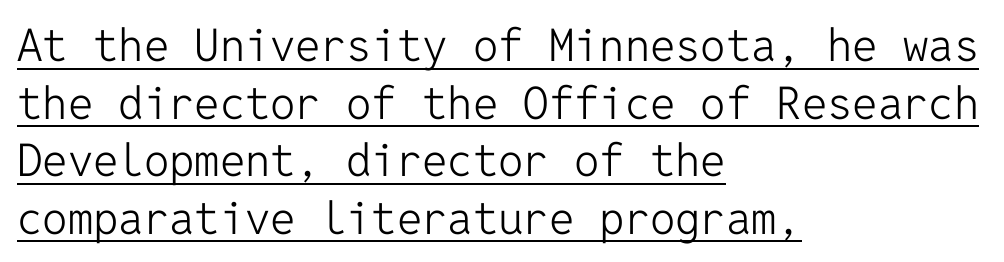
Teacher's note: observe the even left margin — that is flush-left alignment. Grotesque or geometric, the face here clearly has no serifs. Glyph-to-glyph distance matches everyday printed text. A quiet, ordinary-to-light weight characterises the typeface.
